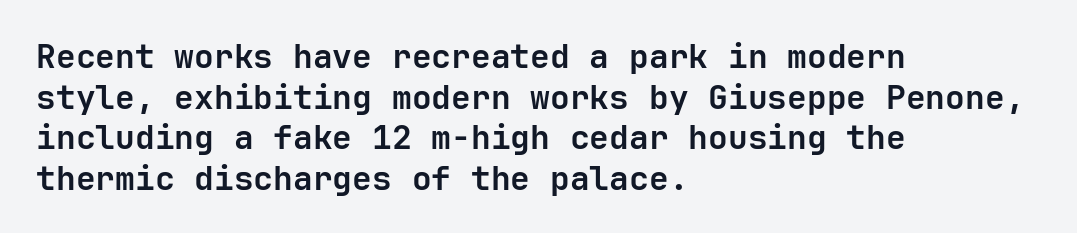
{"serif": "no", "italic": "no", "bold": "yes", "weight": "semibold", "width": "normal", "stroke_contrast": "low", "x_height": "medium", "underline": "no", "align": "left", "line_spacing_ratio": 1.23, "letter_spacing": "normal", "letter_spacing_em": 0.0, "glyph_px": 33}
